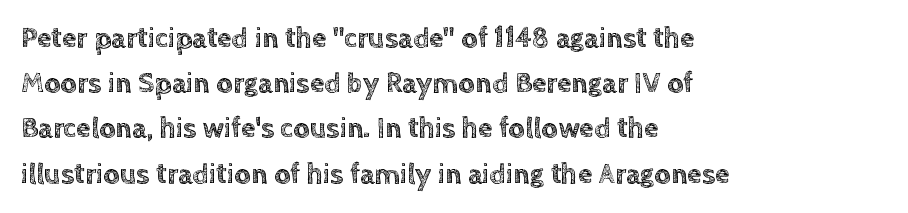
Q: Is the text italic (slanted)? A: No, it is upright.
Q: Is the text underlined? A: No.
Q: How is the paragraph aligned? A: Left-aligned.
Q: Is the spacing between letters normal or unusually wide? A: Normal.
Q: Is the spacing between lines tight, normal or loose? A: Normal.
Q: Width (condensed, normal, or wide)? A: Normal.
Q: x-height? A: Large.
Q: Monospaced? A: No.
